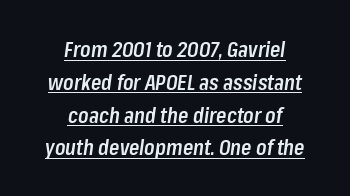
The image shows 21 px text type, italic (leaning right); set centered, normal line spacing (1.56x), normal letter spacing, underlined.
